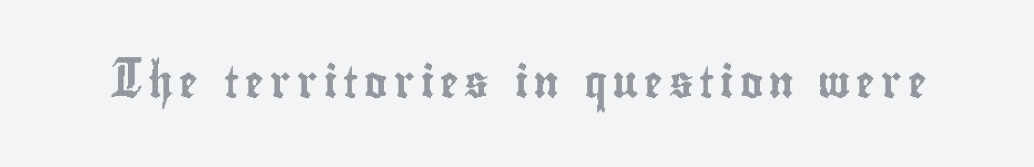
Q: Is the text italic (slanted)? A: No, it is upright.
Q: Is the text underlined? A: No.
Q: Width (condensed, normal, or wide)? A: Condensed.
Q: x-height? A: Small.
Q: Monospaced? A: No.
